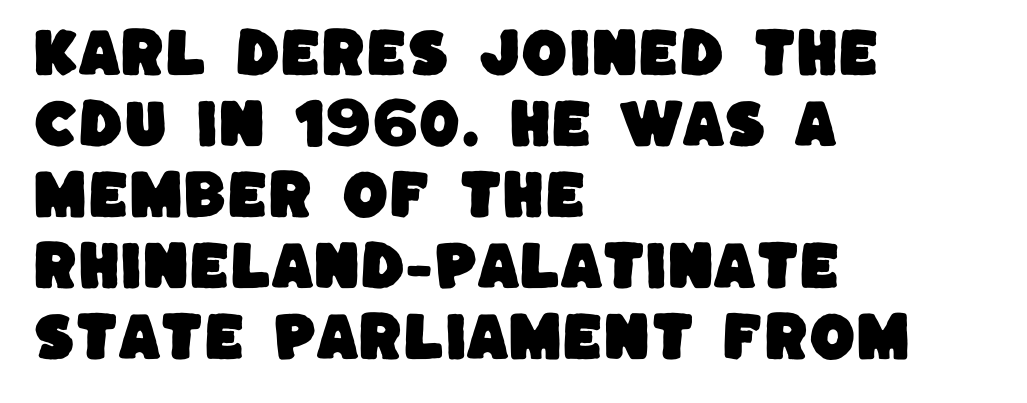
The image shows 53 px sans-serif type; set left-aligned, normal line spacing (1.34x), normal letter spacing, not underlined; low stroke contrast and a large x-height.
